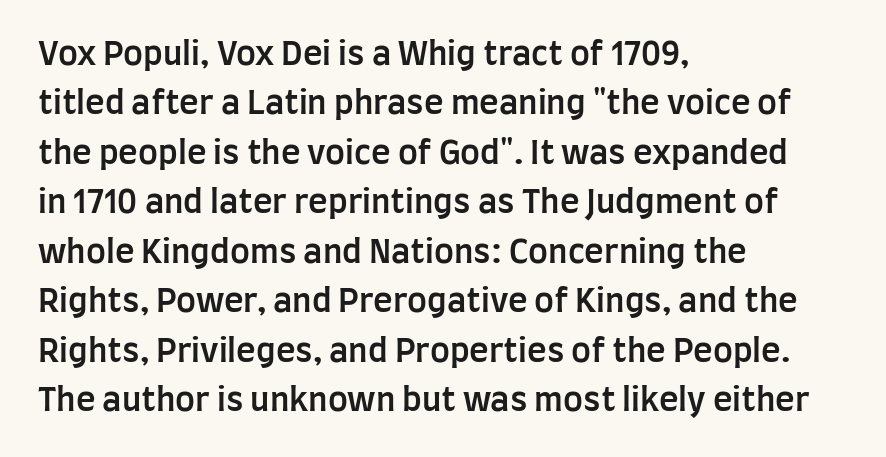
{"serif": "no", "italic": "no", "bold": "semi", "weight": "semibold", "width": "condensed", "stroke_contrast": "low", "x_height": "large", "monospaced": "no", "underline": "no", "align": "left", "line_spacing": "normal", "line_spacing_ratio": 1.5, "letter_spacing": "normal", "letter_spacing_em": 0.0, "glyph_px": 33}
